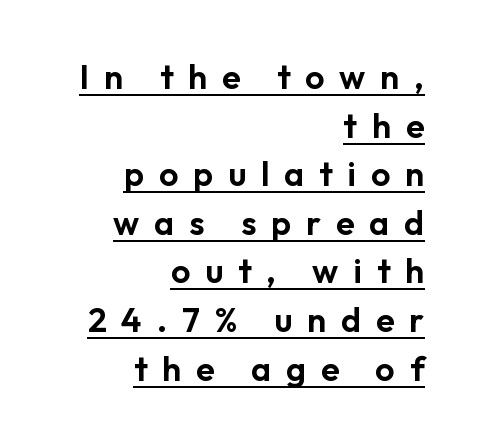
Q: Is the text italic (slanted)? A: No, it is upright.
Q: Is the typeface a serif or a sans-serif typeface? A: Sans-serif.
Q: Is the text underlined? A: Yes.
Q: How is the paragraph aligned? A: Right-aligned.
Q: Is the spacing between letters normal or unusually wide? A: Unusually wide.
Q: Is the spacing between lines tight, normal or loose? A: Normal.
Q: Width (condensed, normal, or wide)? A: Normal.
Q: Stroke contrast? A: Low.
Q: x-height? A: Medium.
Q: Monospaced? A: No.
